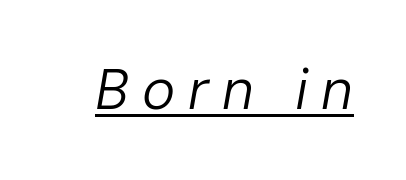
{"italic": "yes", "lean": "right", "slant_degrees": 10, "bold": "no", "weight": "regular", "width": "normal", "stroke_contrast": "low", "x_height": "medium", "monospaced": "no", "underline": "yes", "letter_spacing": "wide", "letter_spacing_em": 0.23, "glyph_px": 56}
